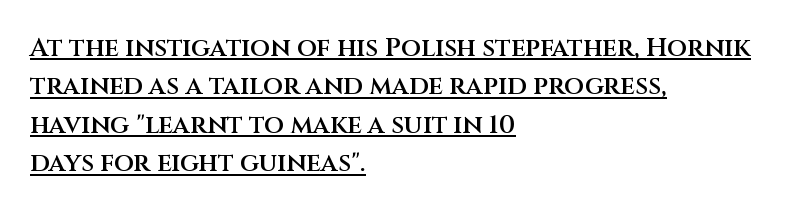
Students, note that the glyphs here touch the page at normal intervals. These lines carry some extra weight — a demibold, not a full bold. Does the leading feel generous? No, just average. The setting favours the left margin, as ordinary paragraphs usually do. The type sits square on the baseline with zero lean.
